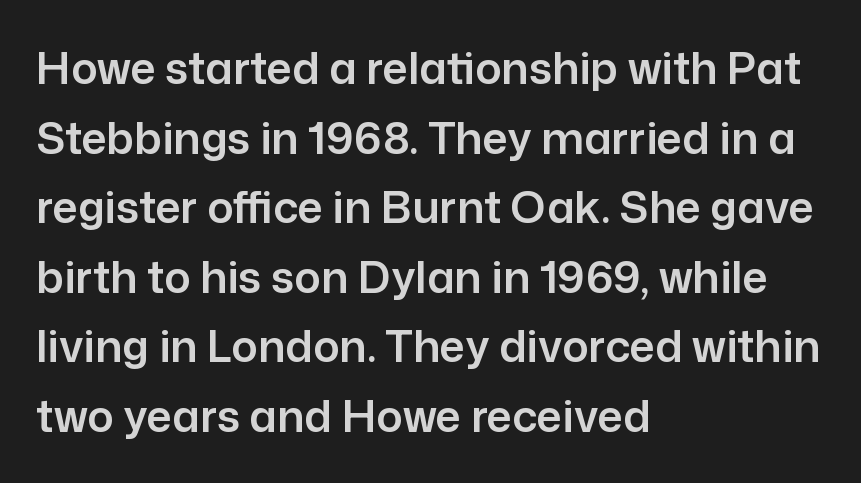
Q: Is the text italic (slanted)? A: No, it is upright.
Q: Is the typeface a serif or a sans-serif typeface? A: Sans-serif.
Q: Is the text underlined? A: No.
Q: How is the paragraph aligned? A: Left-aligned.
Q: Is the spacing between letters normal or unusually wide? A: Normal.
Q: Is the spacing between lines tight, normal or loose? A: Normal.
Q: Width (condensed, normal, or wide)? A: Normal.
Q: Stroke contrast? A: Low.
Q: x-height? A: Medium.
Q: Monospaced? A: No.
